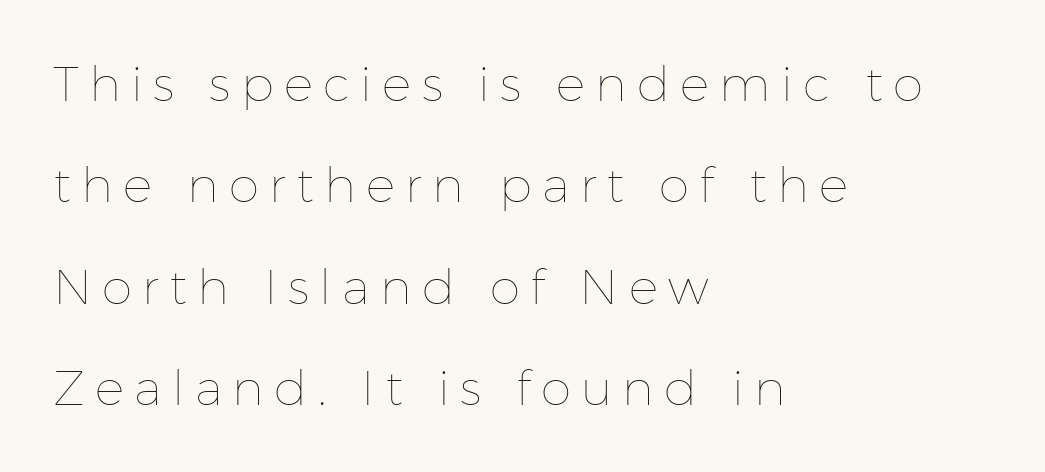
{"italic": "no", "bold": "no", "weight": "thin", "width": "normal", "stroke_contrast": "low", "x_height": "medium", "monospaced": "no", "underline": "no", "align": "left", "line_spacing": "loose", "line_spacing_ratio": 2.07, "letter_spacing": "wide", "letter_spacing_em": 0.21, "glyph_px": 49}
